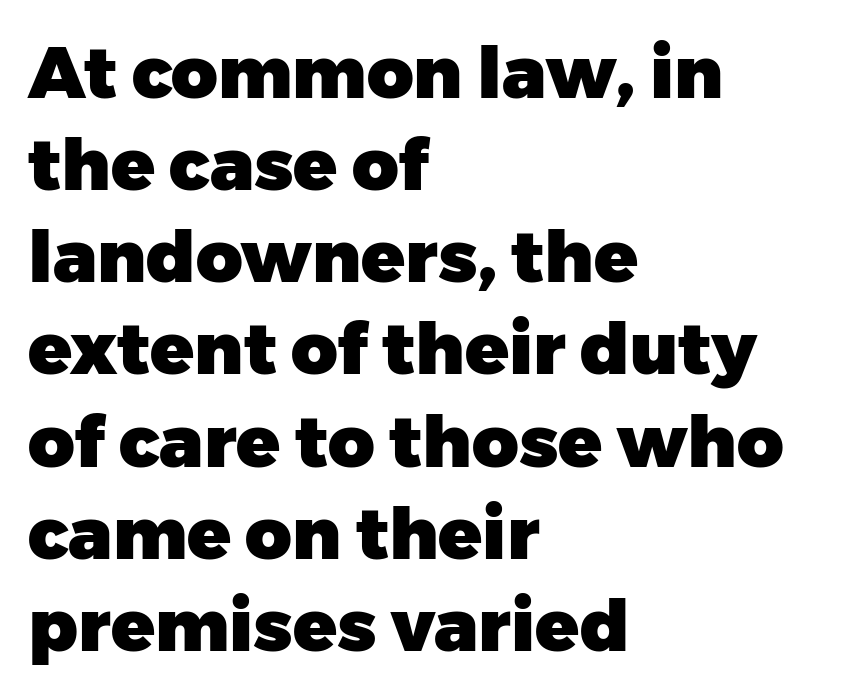
{"serif": "no", "italic": "no", "bold": "yes", "weight": "heavy", "width": "normal", "stroke_contrast": "low", "x_height": "medium", "monospaced": "no", "underline": "no", "align": "left", "line_spacing": "normal", "line_spacing_ratio": 1.28, "letter_spacing": "normal", "letter_spacing_em": 0.0, "glyph_px": 72}
